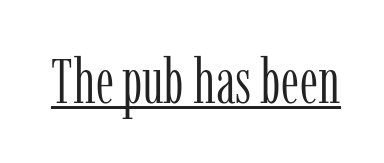
Ordinary non-slanted type is in use. No extra tracking has been applied to these lines. Notice how a bar underscores the lettering throughout. This is not heavy type; no bold has been used.
